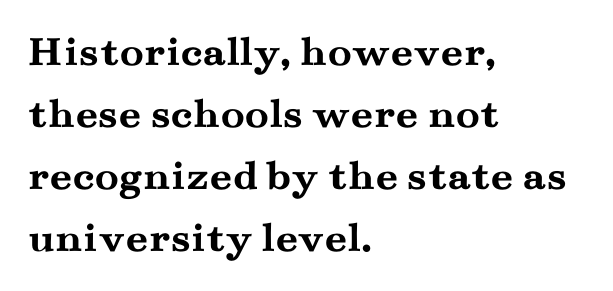
Q: Is the text bold? A: Yes.
Q: Is the text italic (slanted)? A: No, it is upright.
Q: Is the typeface a serif or a sans-serif typeface? A: Serif.
Q: Is the text underlined? A: No.
Q: How is the paragraph aligned? A: Left-aligned.
Q: Is the spacing between letters normal or unusually wide? A: Normal.
Q: Is the spacing between lines tight, normal or loose? A: Normal.
Q: Width (condensed, normal, or wide)? A: Wide.
Q: Stroke contrast? A: Medium.
Q: x-height? A: Small.
Q: Monospaced? A: No.
